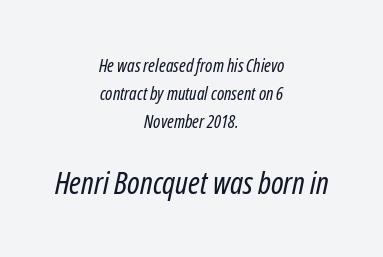
Q: Is the text bold? A: No.
Q: Is the text italic (slanted)? A: Yes, it leans right by about 12 degrees.
Q: Is the text underlined? A: No.
Q: How is the paragraph aligned? A: Centered.
Q: Is the spacing between letters normal or unusually wide? A: Normal.
Q: Is the spacing between lines tight, normal or loose? A: Normal.
Q: Which block of text is set in a larger size, the first (top) or the second (bottom)? A: The second (bottom) one.
Q: Width (condensed, normal, or wide)? A: Condensed.
Q: Stroke contrast? A: Low.
Q: x-height? A: Medium.
Q: Monospaced? A: No.
